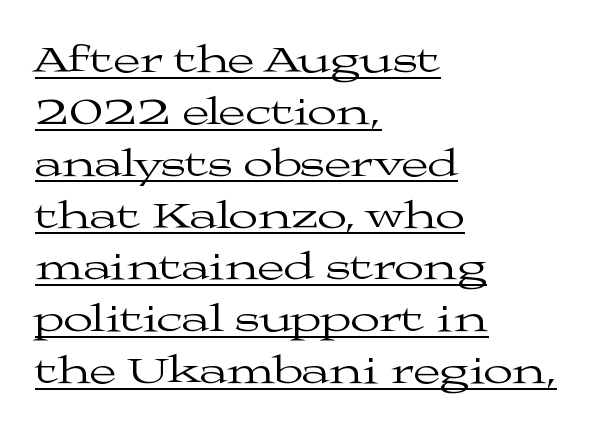
The image shows 39 px regular-weight, wide serif type, upright; set left-aligned, normal line spacing (1.33x), normal letter spacing, underlined; medium stroke contrast and a medium x-height.
